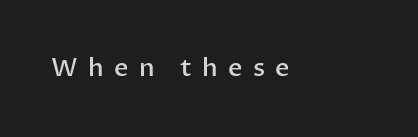
Q: Is the text bold? A: Semi-bold.
Q: Is the text italic (slanted)? A: No, it is upright.
Q: Is the text underlined? A: No.
Q: Is the spacing between letters normal or unusually wide? A: Unusually wide.
